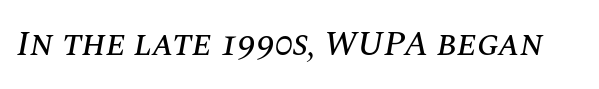
Q: Is the text italic (slanted)? A: Yes, it leans right by about 10 degrees.
Q: Is the text underlined? A: No.
Q: Is the spacing between letters normal or unusually wide? A: Normal.
Q: Width (condensed, normal, or wide)? A: Normal.
Q: Stroke contrast? A: Medium.
Q: x-height? A: Large.
Q: Monospaced? A: No.
